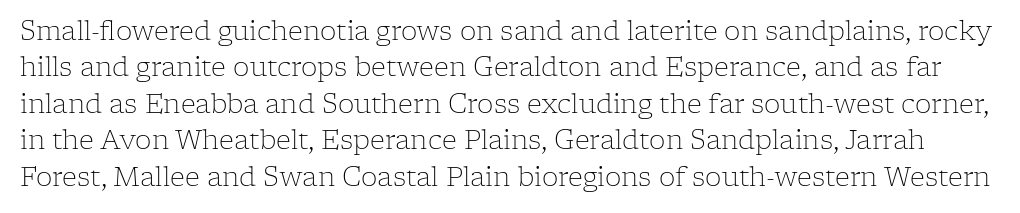
The image shows 26 px text type, upright; set normal line spacing (1.4x), normal letter spacing, not underlined.
